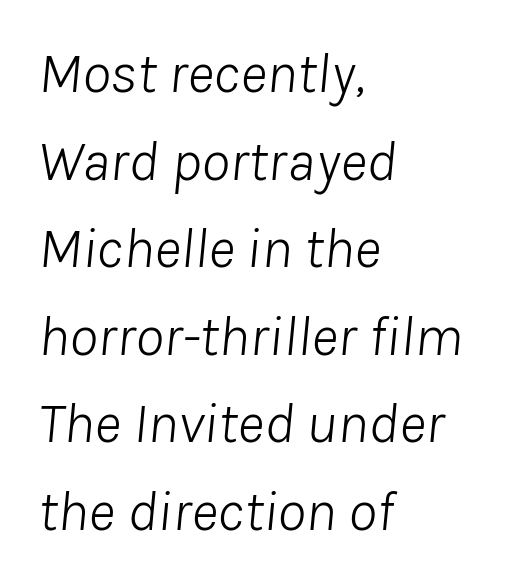
{"italic": "yes", "lean": "right", "slant_degrees": 8, "bold": "no", "weight": "light", "width": "normal", "stroke_contrast": "low", "x_height": "medium", "monospaced": "no", "underline": "no", "align": "left", "line_spacing": "normal", "line_spacing_ratio": 1.51, "letter_spacing": "normal", "letter_spacing_em": 0.0, "glyph_px": 58}
